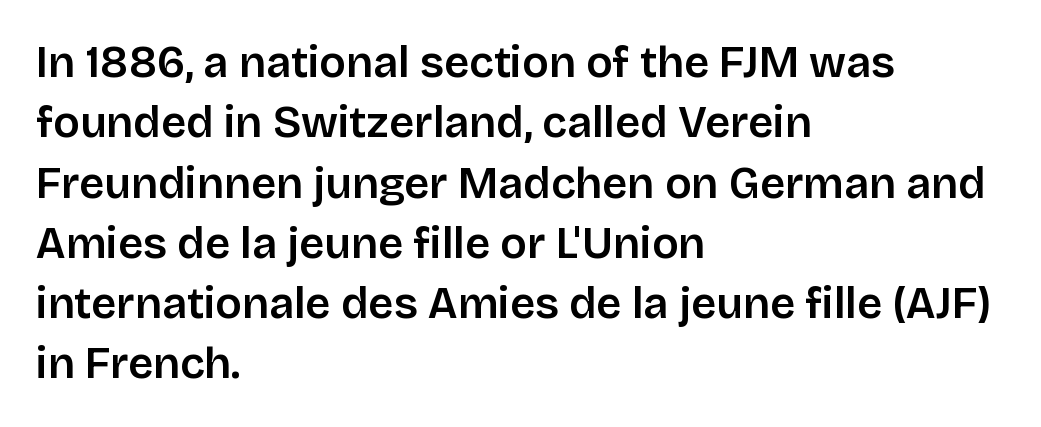
Honestly, there is no underline to notice here at all. These lines are composed in type without serifs. The tracking reads as untouched default to a designer's eye. How would I describe the line gaps? Plain and ordinary.
